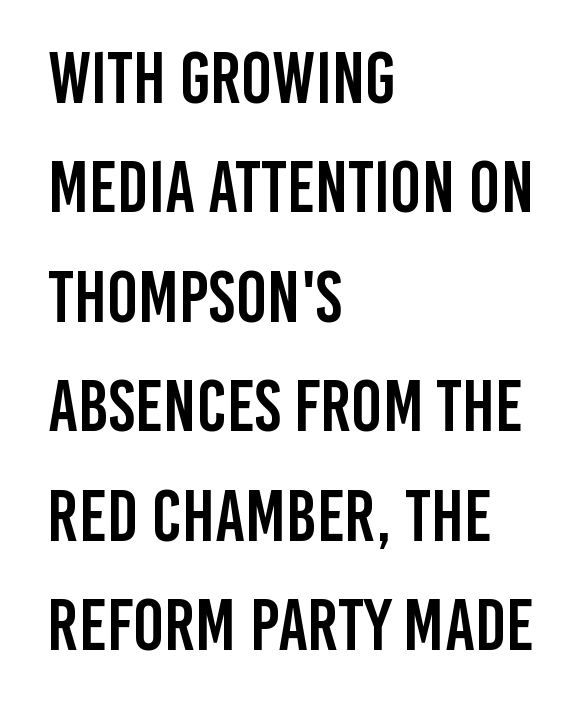
Q: Is the text italic (slanted)? A: No, it is upright.
Q: Is the typeface a serif or a sans-serif typeface? A: Sans-serif.
Q: Is the text underlined? A: No.
Q: How is the paragraph aligned? A: Left-aligned.
Q: Is the spacing between letters normal or unusually wide? A: Normal.
Q: Is the spacing between lines tight, normal or loose? A: Normal.
Q: Width (condensed, normal, or wide)? A: Condensed.
Q: Stroke contrast? A: Low.
Q: x-height? A: Large.
Q: Monospaced? A: No.
